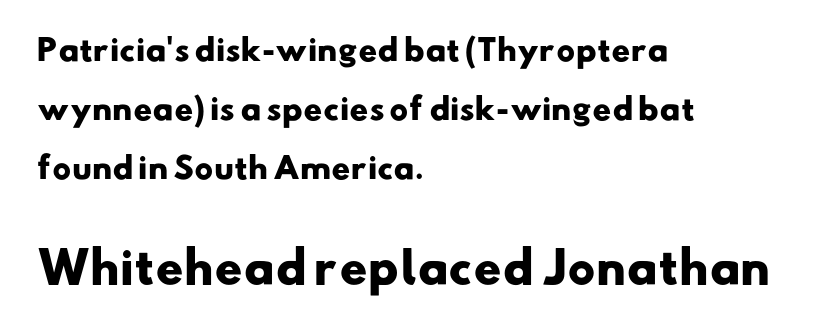
Q: Is the text bold? A: Yes.
Q: Is the typeface a serif or a sans-serif typeface? A: Sans-serif.
Q: Is the text underlined? A: No.
Q: How is the paragraph aligned? A: Left-aligned.
Q: Is the spacing between letters normal or unusually wide? A: Normal.
Q: Is the spacing between lines tight, normal or loose? A: Loose.
Q: Which block of text is set in a larger size, the first (top) or the second (bottom)? A: The second (bottom) one.
Q: Width (condensed, normal, or wide)? A: Wide.
Q: Stroke contrast? A: Low.
Q: x-height? A: Small.
Q: Monospaced? A: No.
